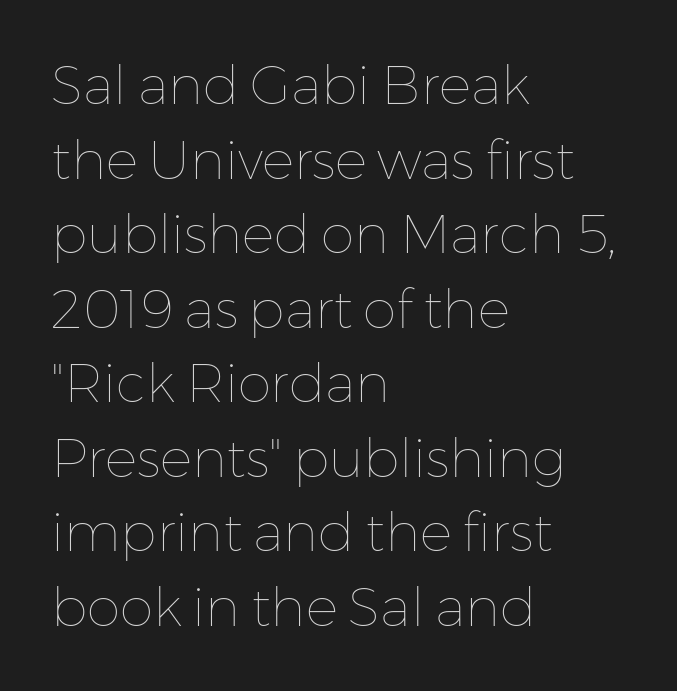
Q: Is the text bold? A: No.
Q: Is the text italic (slanted)? A: No, it is upright.
Q: Is the text underlined? A: No.
Q: How is the paragraph aligned? A: Left-aligned.
Q: Is the spacing between letters normal or unusually wide? A: Normal.
Q: Is the spacing between lines tight, normal or loose? A: Normal.
Q: Width (condensed, normal, or wide)? A: Normal.
Q: Stroke contrast? A: Low.
Q: x-height? A: Medium.
Q: Monospaced? A: No.
